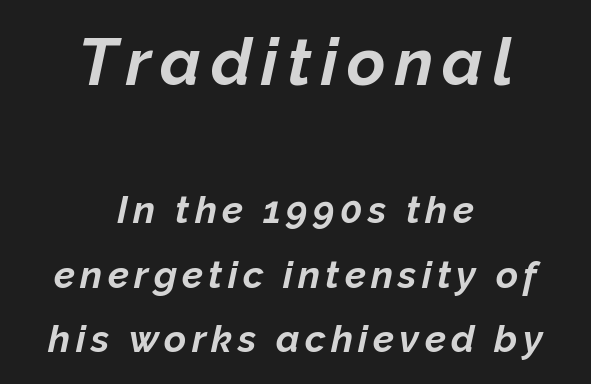
Q: Is the text bold? A: Yes.
Q: Is the text italic (slanted)? A: Yes, it leans right by about 12 degrees.
Q: Is the text underlined? A: No.
Q: How is the paragraph aligned? A: Centered.
Q: Is the spacing between lines tight, normal or loose? A: Normal.
Q: Which block of text is set in a larger size, the first (top) or the second (bottom)? A: The first (top) one.
Q: Width (condensed, normal, or wide)? A: Normal.
Q: Stroke contrast? A: Low.
Q: x-height? A: Medium.
Q: Monospaced? A: No.
